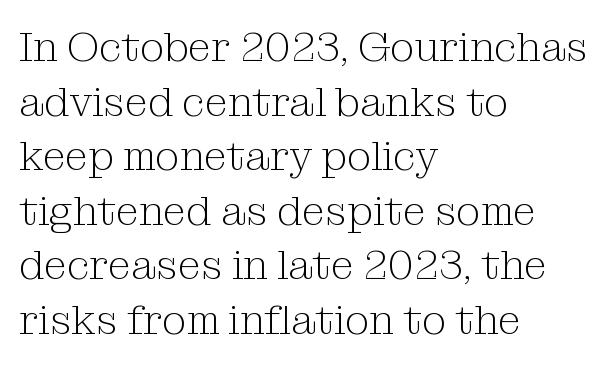
Q: Is the text bold? A: No.
Q: Is the text italic (slanted)? A: No, it is upright.
Q: Is the typeface a serif or a sans-serif typeface? A: Serif.
Q: Is the text underlined? A: No.
Q: How is the paragraph aligned? A: Left-aligned.
Q: Is the spacing between letters normal or unusually wide? A: Normal.
Q: Is the spacing between lines tight, normal or loose? A: Normal.
Q: Width (condensed, normal, or wide)? A: Normal.
Q: Stroke contrast? A: Medium.
Q: x-height? A: Medium.
Q: Monospaced? A: No.
